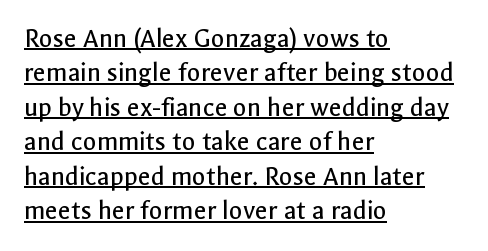
The image shows 28 px regular-weight sans-serif type, upright; set left-aligned, line spacing 1.23x, normal letter spacing, underlined; a medium x-height.
